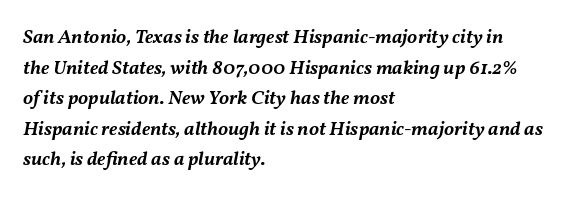
The image shows 20 px text type, italic (leaning right); set left-aligned, normal line spacing (1.53x), normal letter spacing, not underlined.
